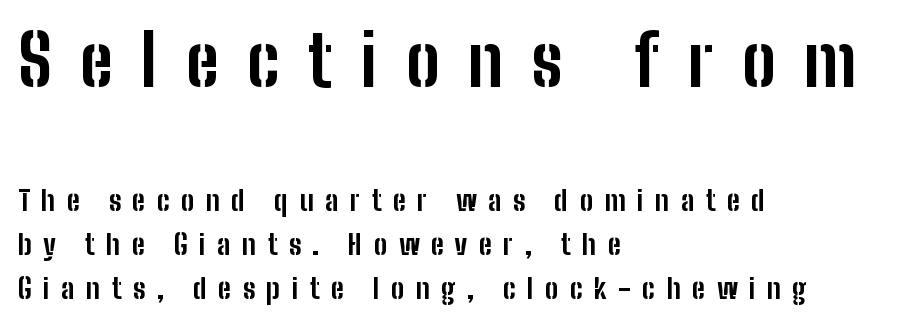
A roman cut, with each character standing at attention. The lines sit at an ordinary, default distance from one another. This is heavy type, rendered in bold. The face used here is proportionally spaced, like ordinary book or web type. The composition opens big and finishes small. The rendering inserts visible extra space after every character.
